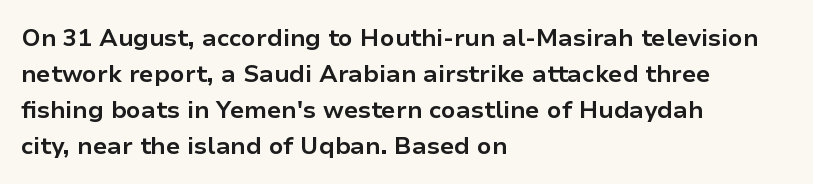
These lines are set flush left with a ragged right edge. Upright lettering throughout. Compared with typical body copy, the letter spacing here is the same. The line-height multiplier appears to be the usual default.
